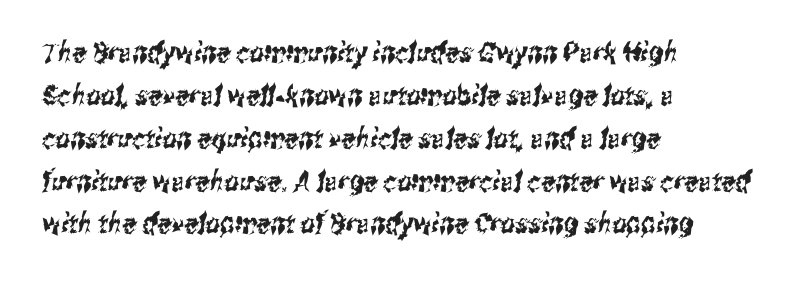
The image shows 28 px condensed sans-serif type; set left-aligned, normal line spacing (1.53x), normal letter spacing, not underlined; medium stroke contrast and a medium x-height.
